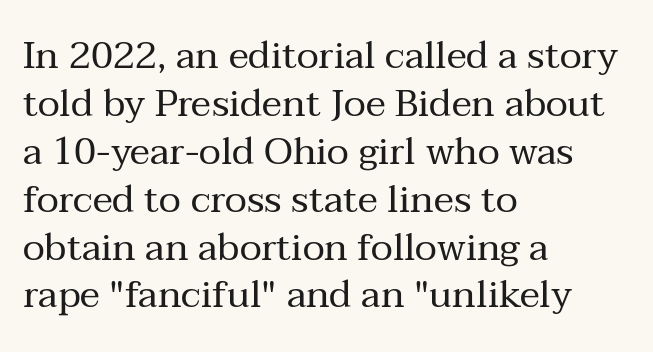
The image shows 38 px regular-weight serif type, upright; set left-aligned, normal line spacing (1.26x), normal letter spacing, not underlined; medium stroke contrast and a medium x-height.
